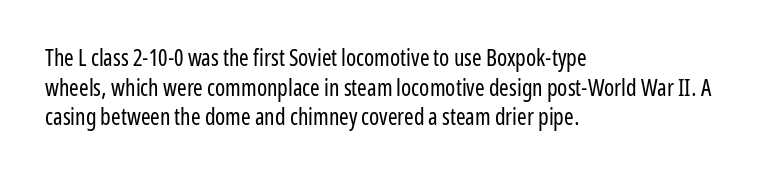
Q: Is the text bold? A: No.
Q: Is the text italic (slanted)? A: No, it is upright.
Q: Is the text underlined? A: No.
Q: How is the paragraph aligned? A: Left-aligned.
Q: Is the spacing between letters normal or unusually wide? A: Normal.
Q: Is the spacing between lines tight, normal or loose? A: Normal.
